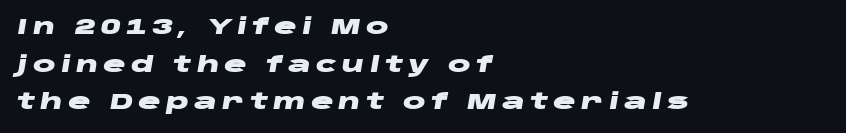
Each line starts at the same left margin while the right side varies. Every character sits at an angle, as italics do. Just letters on the line, the space beneath them empty. These lines carry a lot of weight — the face is fully bold. Honestly, the letter spacing is so wide it's the main thing you notice.
